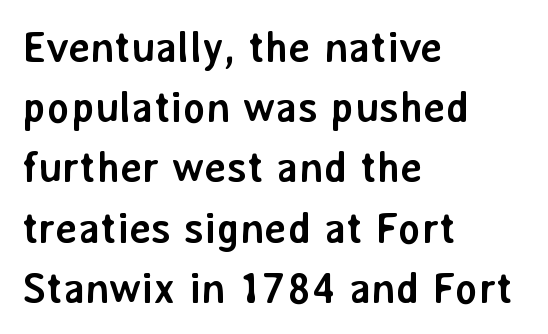
Is this a fixed-width face? No — the glyphs have proportional, varying widths. Vertically, the passage feels balanced, rows spaced as you'd expect. Look at the stroke-to-counter ratio: heavy, a bold. Plain, unruled lines of type. Nope, not italic — everything's standing straight. Typographically, this falls in the sans-serif category.
